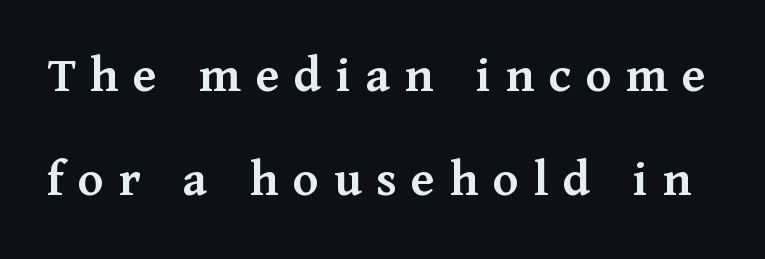
Students, this is semibold: more ink than regular, less than bold. Plain, unruled lines of type. Each letter keeps its own natural width here, so spacing adapts to shape. Does the type have serifs? Yes, each stem ends in a small foot. Leading: increased. Between one letter and the next there's a generous, obvious gap.
